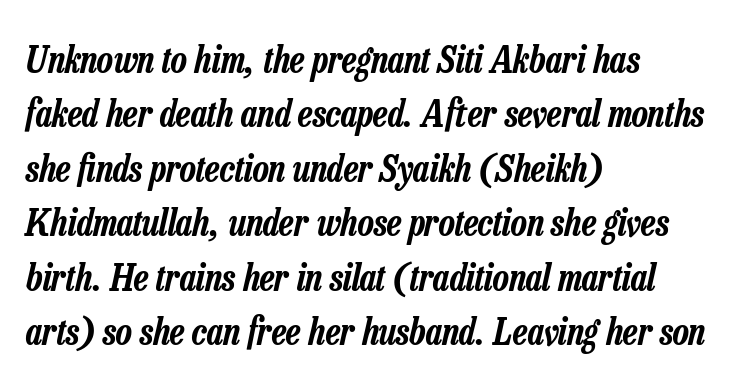
{"italic": "yes", "lean": "right", "slant_degrees": 13, "width": "condensed", "stroke_contrast": "low", "x_height": "medium", "monospaced": "no", "underline": "no", "align": "left", "line_spacing": "normal", "line_spacing_ratio": 1.47, "letter_spacing": "normal", "letter_spacing_em": 0.0, "glyph_px": 37}
